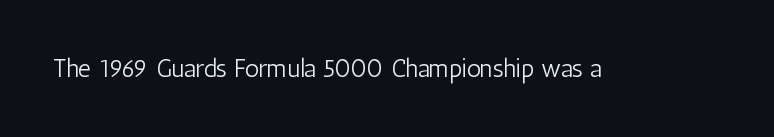
The image shows 25 px text type, upright; set normal letter spacing, not underlined.
